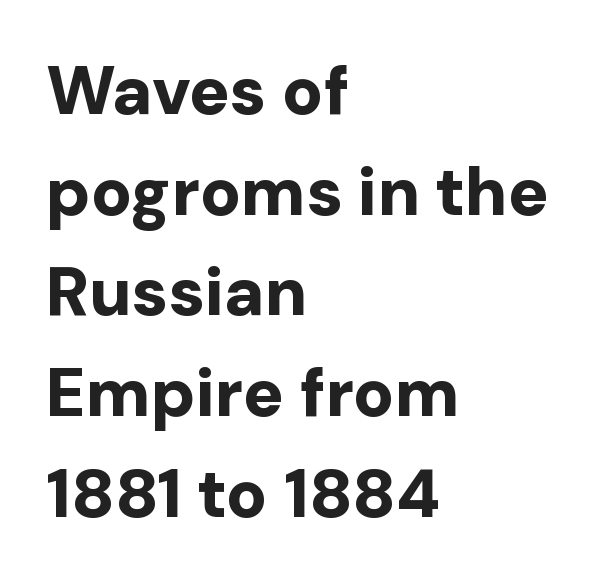
{"serif": "no", "italic": "no", "bold": "yes", "weight": "bold", "width": "normal", "stroke_contrast": "low", "x_height": "medium", "monospaced": "no", "underline": "no", "align": "left", "line_spacing": "normal", "line_spacing_ratio": 1.48, "letter_spacing": "normal", "letter_spacing_em": 0.0, "glyph_px": 68}
